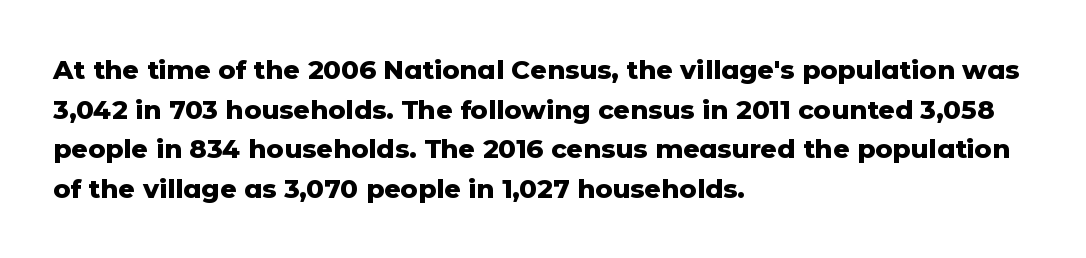
Line spacing here is normal. Words float on clear page, feet unadorned. Each glyph is drawn with heavy, bold strokes. There is no visible air inserted between adjacent glyphs. These lines are set flush left with a ragged right edge. This is roman type, the default non-slanted kind.
